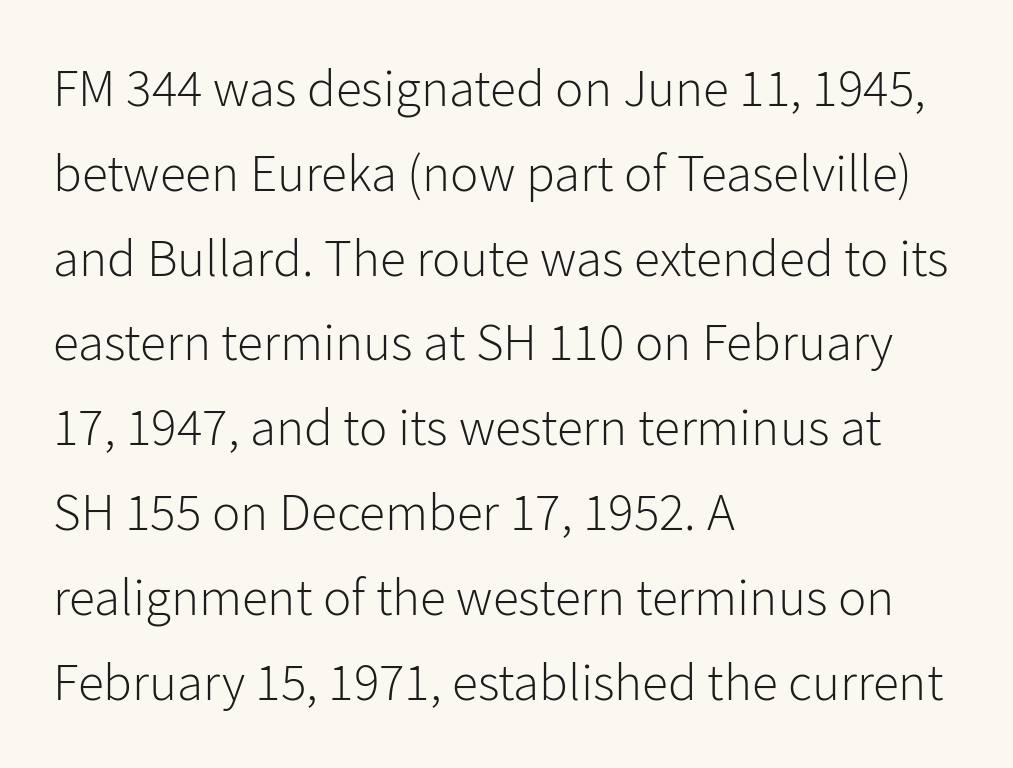
The leading is moderate, giving the passage an even texture. Leftover space on each line is placed entirely after the last word. The glyphs in this specimen are sans serif. The foot of each line stays bare and open. Is this a fixed-width face? No — the glyphs have proportional, varying widths.
